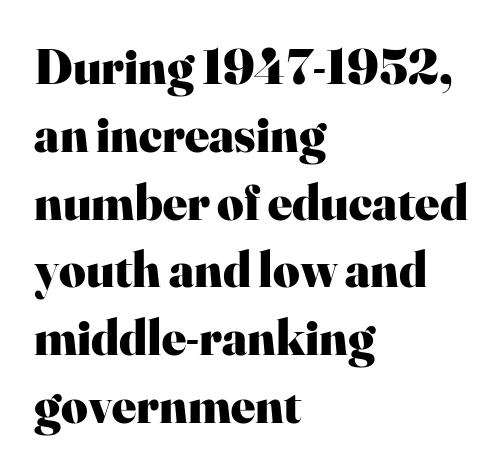
{"serif": "yes", "italic": "no", "bold": "yes", "weight": "heavy", "width": "normal", "stroke_contrast": "high", "x_height": "small", "monospaced": "no", "underline": "no", "align": "left", "line_spacing": "normal", "line_spacing_ratio": 1.33, "letter_spacing": "normal", "letter_spacing_em": 0.0, "glyph_px": 51}
